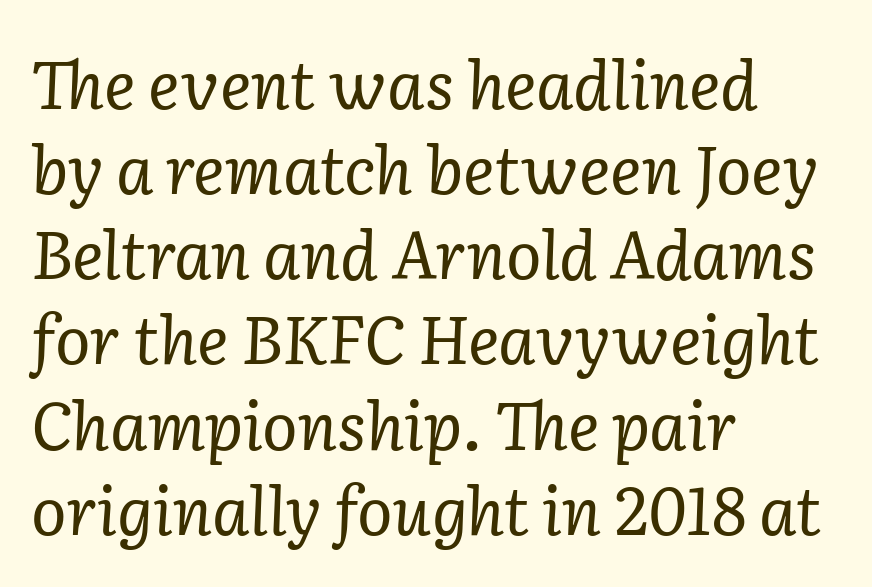
{"serif": "yes", "italic": "yes", "lean": "right", "slant_degrees": 2, "bold": "no", "weight": "regular", "width": "normal", "stroke_contrast": "low", "x_height": "medium", "monospaced": "no", "underline": "no", "align": "left", "line_spacing": "normal", "line_spacing_ratio": 1.29, "letter_spacing": "normal", "letter_spacing_em": 0.0, "glyph_px": 66}
